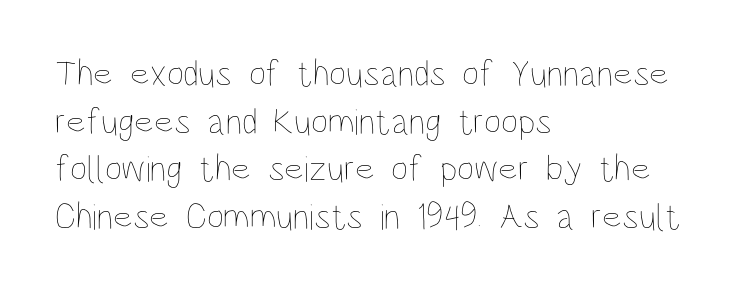
Q: Is the text bold? A: No.
Q: Is the text italic (slanted)? A: No, it is upright.
Q: Is the text underlined? A: No.
Q: How is the paragraph aligned? A: Left-aligned.
Q: Is the spacing between letters normal or unusually wide? A: Normal.
Q: Is the spacing between lines tight, normal or loose? A: Normal.
Q: Width (condensed, normal, or wide)? A: Condensed.
Q: Stroke contrast? A: Low.
Q: x-height? A: Large.
Q: Monospaced? A: No.
